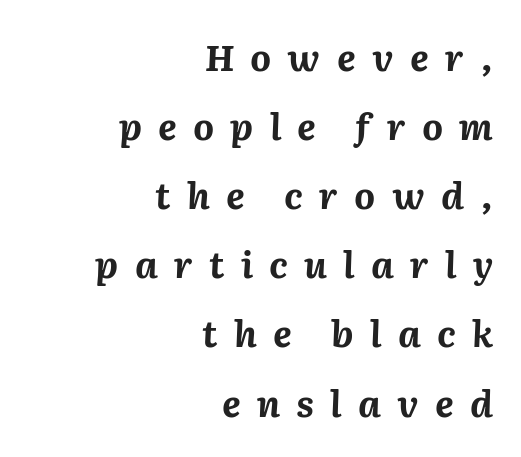
{"italic": "yes", "lean": "right", "slant_degrees": 2, "bold": "yes", "weight": "bold", "width": "normal", "stroke_contrast": "medium", "x_height": "medium", "monospaced": "no", "underline": "no", "align": "right", "line_spacing": "loose", "line_spacing_ratio": 1.92, "letter_spacing": "wide", "letter_spacing_em": 0.45, "glyph_px": 36}
